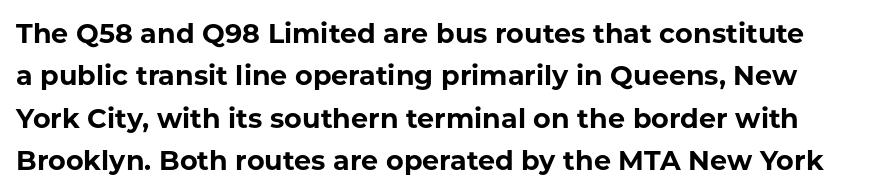
Q: Is the text bold? A: Yes.
Q: Is the text italic (slanted)? A: No, it is upright.
Q: Is the text underlined? A: No.
Q: Is the spacing between letters normal or unusually wide? A: Normal.
Q: Is the spacing between lines tight, normal or loose? A: Normal.
